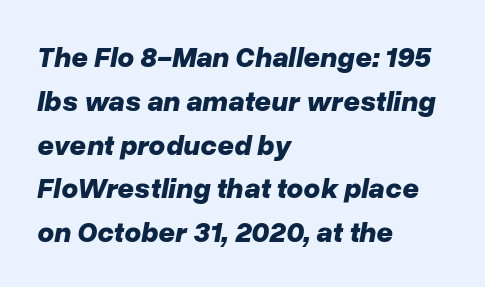
The image shows 29 px bold type, italic (leaning right); set left-aligned, normal line spacing (1.51x), normal letter spacing, not underlined; low stroke contrast and a medium x-height.
